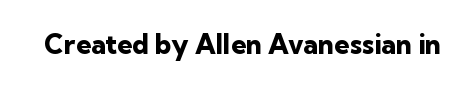
{"italic": "no", "bold": "yes", "underline": "no", "letter_spacing": "normal", "letter_spacing_em": 0.0, "glyph_px": 27}
